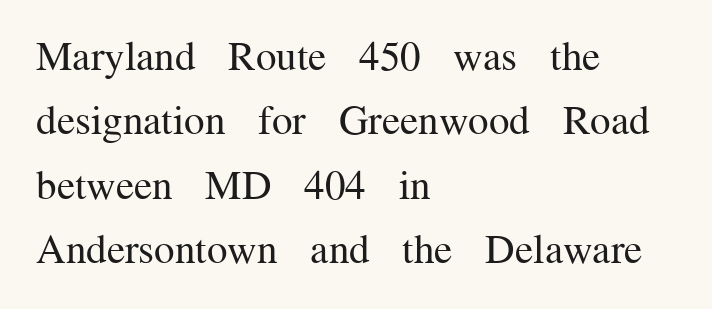
No chunkiness to these letters — they're not bold. How are the letters spaced? Ordinarily, with no added tracking. Look at the bottom of the vertical strokes: they flare into serifs here. Leftover space on each line is placed entirely after the last word. The line-height multiplier appears to be the usual default. Underline: absent.
